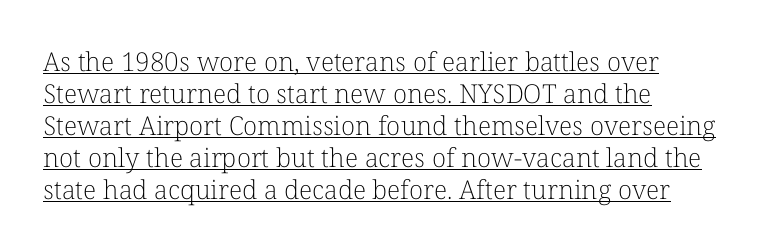
Q: Is the text bold? A: No.
Q: Is the text italic (slanted)? A: No, it is upright.
Q: Is the text underlined? A: Yes.
Q: How is the paragraph aligned? A: Left-aligned.
Q: Is the spacing between letters normal or unusually wide? A: Normal.
